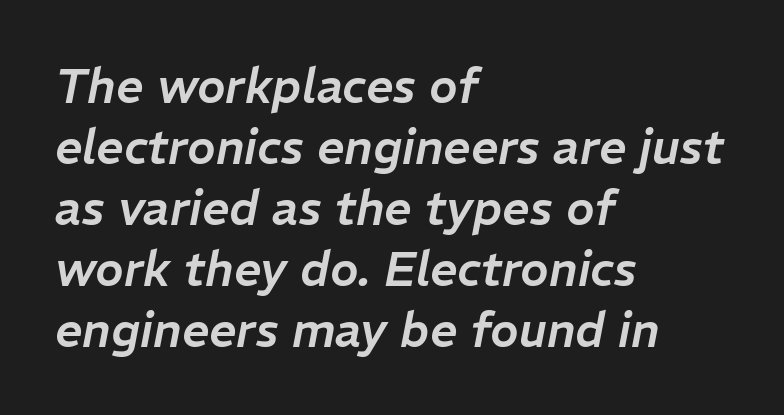
The image shows 48 px text type, italic (leaning right); set left-aligned, normal line spacing (1.27x), normal letter spacing, not underlined; low stroke contrast and a medium x-height.
